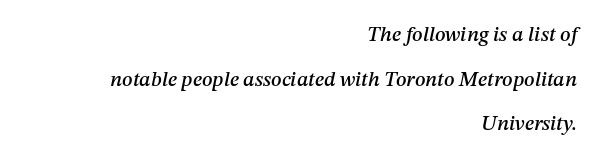
This rendering uses right alignment, leaving the left contour irregular. Would a proofreader flag this as italicized? Yes. Widely set lines give the paragraph a tall, airy silhouette. The type is set solid horizontally, with unmodified tracking. Each row of text sits above clean, open space.
